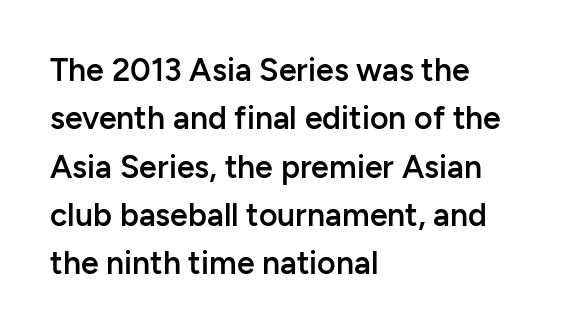
The ragged edge is on the right, which tells us the setting is flush left. Any mark beneath the type? The region is blank. Caption: standard tracking, unaltered. Ordinary non-slanted type is in use. Is this a fixed-width face? No — the glyphs have proportional, varying widths.
